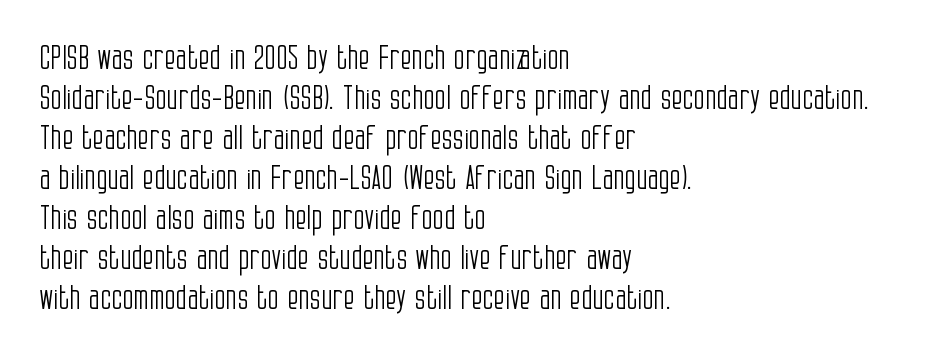
Q: Is the text bold? A: No.
Q: Is the text italic (slanted)? A: No, it is upright.
Q: Is the typeface a serif or a sans-serif typeface? A: Sans-serif.
Q: Is the text underlined? A: No.
Q: How is the paragraph aligned? A: Left-aligned.
Q: Is the spacing between letters normal or unusually wide? A: Normal.
Q: Width (condensed, normal, or wide)? A: Condensed.
Q: Stroke contrast? A: Low.
Q: x-height? A: Large.
Q: Monospaced? A: No.
